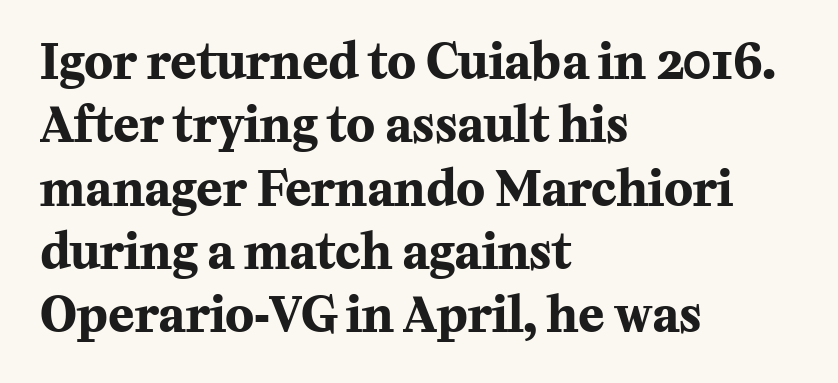
{"serif": "yes", "italic": "no", "bold": "yes", "weight": "bold", "width": "normal", "stroke_contrast": "medium", "x_height": "medium", "monospaced": "no", "underline": "no", "align": "left", "line_spacing": "normal", "line_spacing_ratio": 1.32, "letter_spacing": "normal", "letter_spacing_em": 0.0, "glyph_px": 48}
